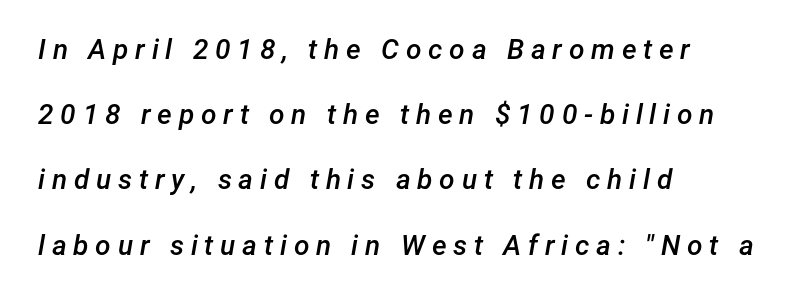
Q: Is the text bold? A: Semi-bold.
Q: Is the text italic (slanted)? A: Yes, it leans right by about 12 degrees.
Q: Is the text underlined? A: No.
Q: How is the paragraph aligned? A: Left-aligned.
Q: Is the spacing between letters normal or unusually wide? A: Unusually wide.
Q: Is the spacing between lines tight, normal or loose? A: Loose.
Q: Width (condensed, normal, or wide)? A: Normal.
Q: Stroke contrast? A: Low.
Q: x-height? A: Medium.
Q: Monospaced? A: No.
